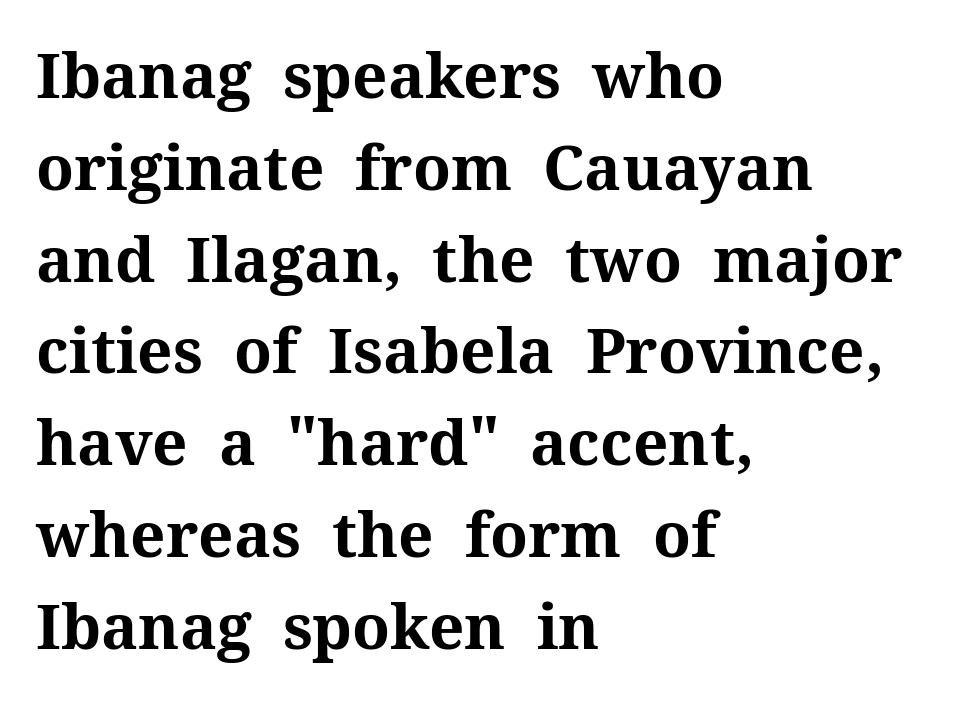
The image shows 62 px bold serif type, upright; set left-aligned, normal line spacing (1.48x), normal letter spacing, not underlined; medium stroke contrast and a medium x-height.
